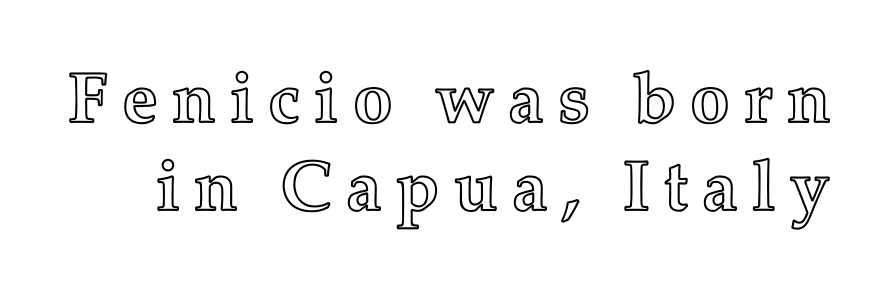
The strip under each line holds only bare page. Each letter keeps its own natural width here, so spacing adapts to shape. Upright lettering throughout.
